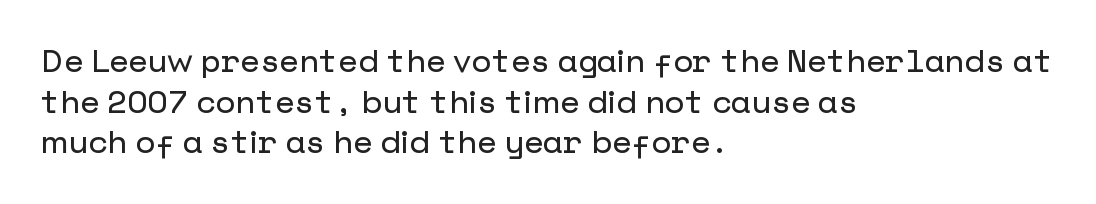
{"serif": "no", "italic": "no", "width": "normal", "stroke_contrast": "low", "x_height": "medium", "underline": "no", "align": "left", "line_spacing": "normal", "line_spacing_ratio": 1.27, "letter_spacing": "normal", "letter_spacing_em": 0.0, "glyph_px": 32}
